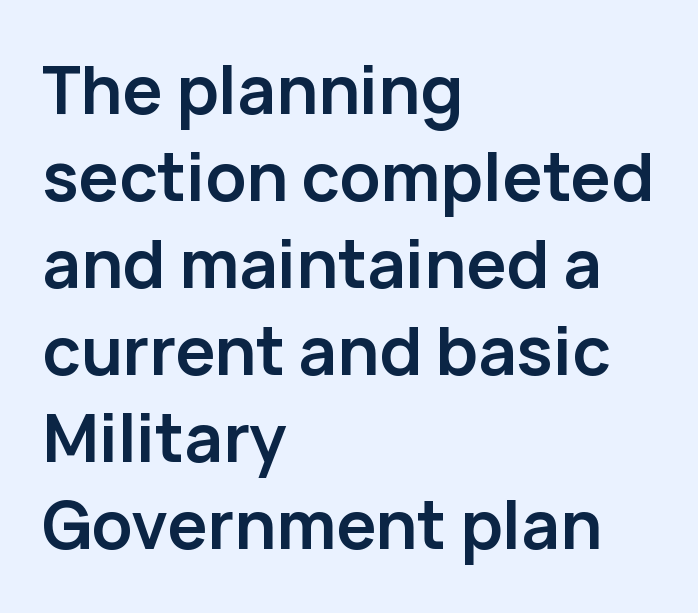
The image shows 67 px semibold sans-serif type, upright; set left-aligned, normal line spacing (1.3x), normal letter spacing, not underlined; low stroke contrast and a medium x-height.
